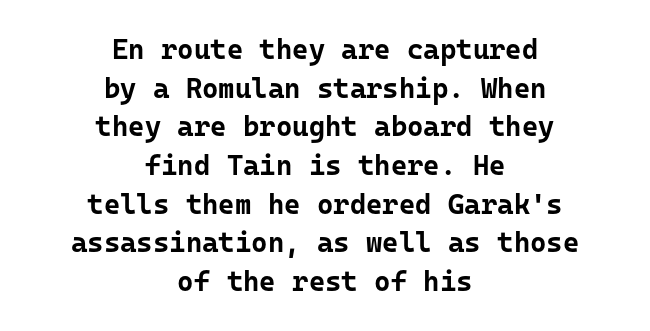
Q: Is the text bold? A: Yes.
Q: Is the text italic (slanted)? A: No, it is upright.
Q: Is the typeface a serif or a sans-serif typeface? A: Sans-serif.
Q: Is the text underlined? A: No.
Q: How is the paragraph aligned? A: Centered.
Q: Is the spacing between letters normal or unusually wide? A: Normal.
Q: Is the spacing between lines tight, normal or loose? A: Normal.
Q: Width (condensed, normal, or wide)? A: Normal.
Q: Stroke contrast? A: Low.
Q: x-height? A: Medium.
Q: Monospaced? A: Yes.
